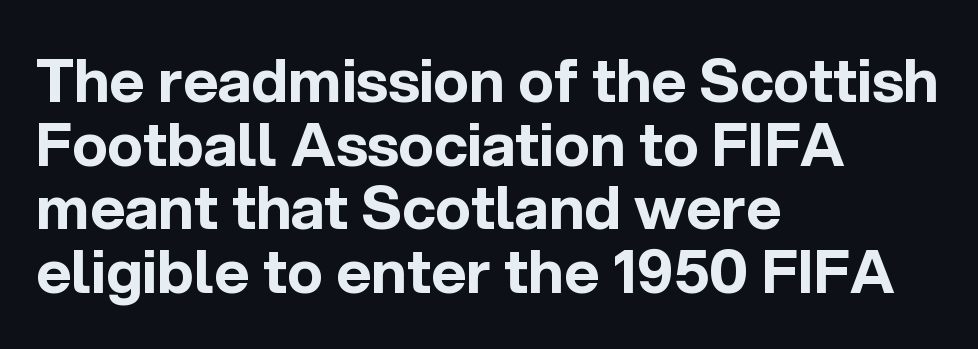
The image shows 60 px bold sans-serif type, upright; set left-aligned, tight line spacing (1.06x), normal letter spacing, not underlined; a medium x-height.
